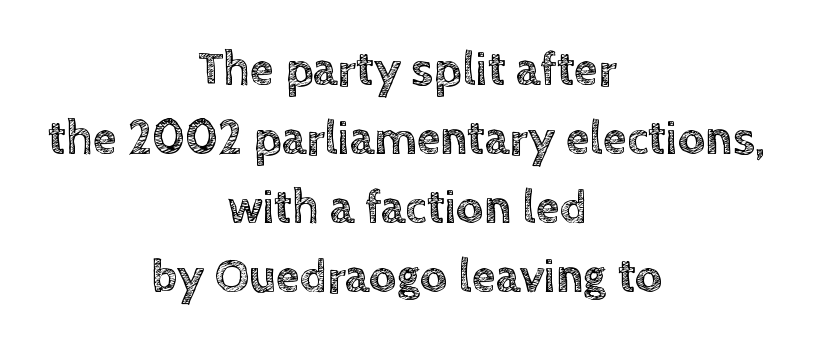
The image shows 48 px text type, upright; set centered, normal line spacing (1.44x), normal letter spacing, not underlined; a large x-height.
